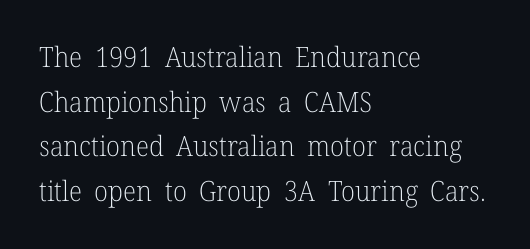
The image shows 28 px light serif type, upright; set left-aligned, normal line spacing (1.59x), normal letter spacing, not underlined; low stroke contrast and a medium x-height.
